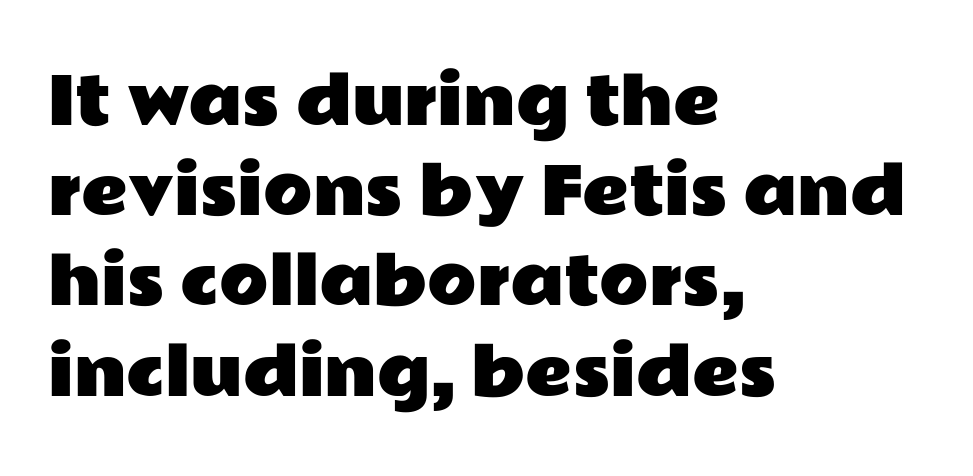
The image shows 64 px wide sans-serif type, upright; set left-aligned, normal line spacing (1.41x), normal letter spacing, not underlined; low stroke contrast and a medium x-height.
